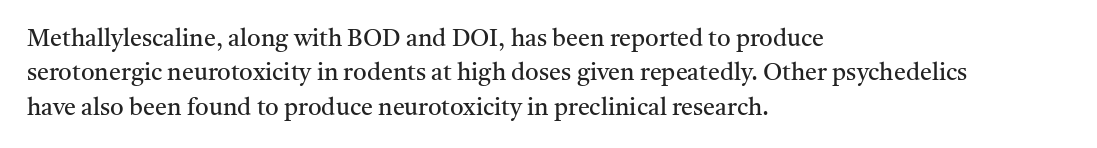
Vertical stems look standard width or narrower in stroke. Default kerning and tracking; the words read as compact shapes. These lines are set flush left with a ragged right edge. The baseline area is clear.
